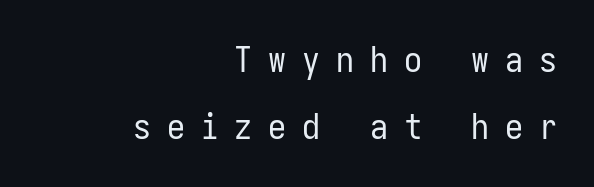
{"serif": "no", "italic": "no", "bold": "no", "weight": "regular", "width": "condensed", "stroke_contrast": "low", "x_height": "medium", "monospaced": "yes", "underline": "no", "align": "right", "line_spacing_ratio": 1.86, "letter_spacing": "wide", "letter_spacing_em": 0.44, "glyph_px": 36}
